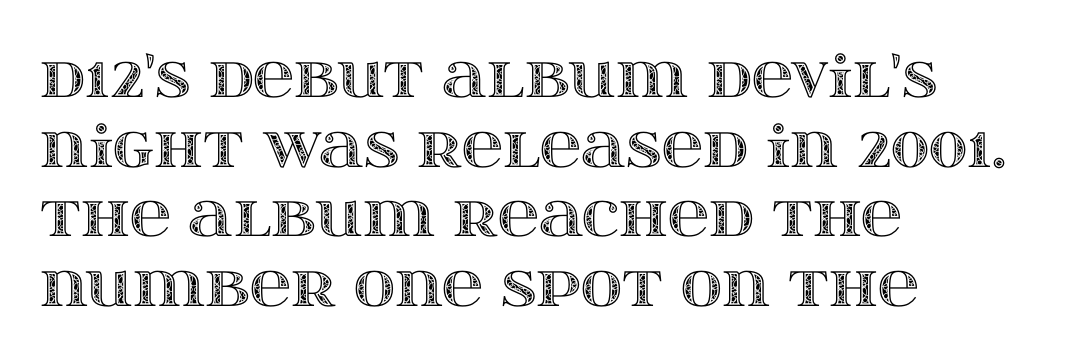
{"italic": "no", "width": "wide", "x_height": "large", "monospaced": "no", "underline": "no", "align": "left", "line_spacing_ratio": 1.22, "letter_spacing": "normal", "letter_spacing_em": 0.0, "glyph_px": 57}
